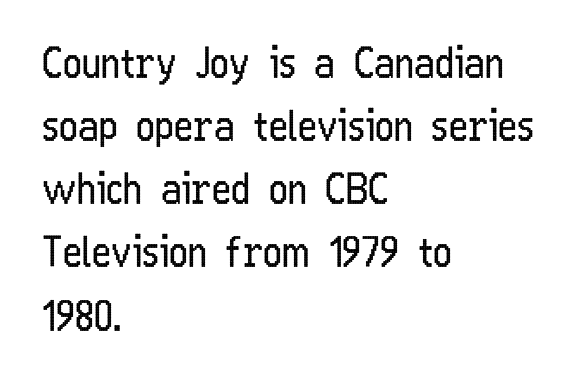
{"serif": "no", "italic": "no", "bold": "no", "weight": "regular", "width": "condensed", "stroke_contrast": "low", "x_height": "medium", "monospaced": "no", "underline": "no", "align": "left", "line_spacing": "normal", "line_spacing_ratio": 1.54, "letter_spacing": "normal", "letter_spacing_em": 0.0, "glyph_px": 41}
